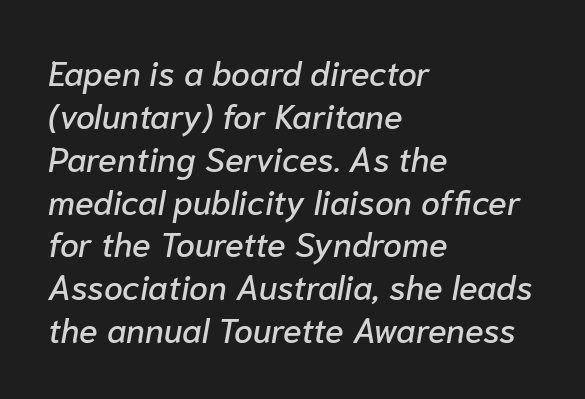
{"italic": "yes", "lean": "right", "slant_degrees": 10, "width": "normal", "stroke_contrast": "low", "x_height": "medium", "monospaced": "no", "underline": "no", "align": "left", "line_spacing": "normal", "line_spacing_ratio": 1.26, "letter_spacing": "normal", "letter_spacing_em": 0.0, "glyph_px": 34}
